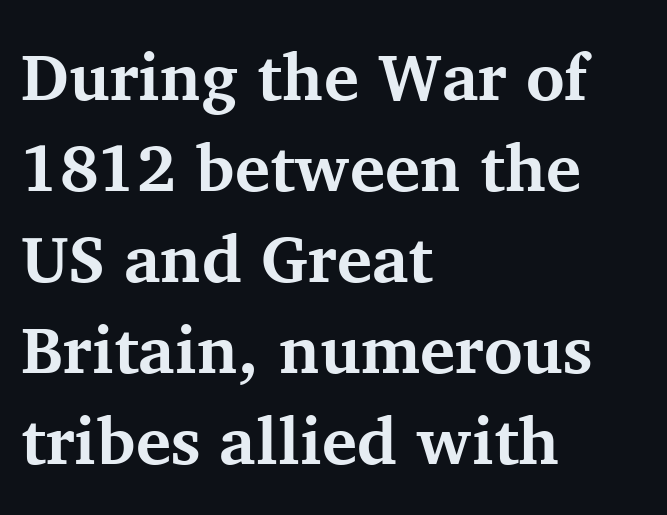
These lines were composed using upright roman letters. Looks like regular typesetting: each glyph gets only the width it needs. Each new line begins a customary step beneath the previous one. Typeset ragged right — the left edge is the straight one. Letterform terminals end in serifs throughout the passage.
